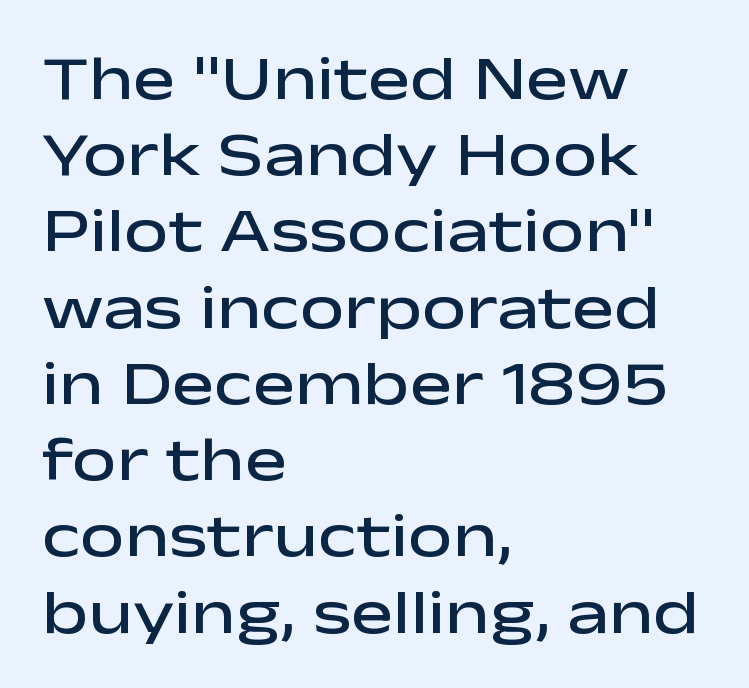
No extra tracking has been applied to these lines. Which margin do the lines hug? The left one — the right edge is uneven. Typesetter's note: demi weight, one step under bold. Only glyphs here, with clear space below each row. Spacing verdict: proportional, widths tailored to each character. Nope, no serifs anywhere on these letters.
